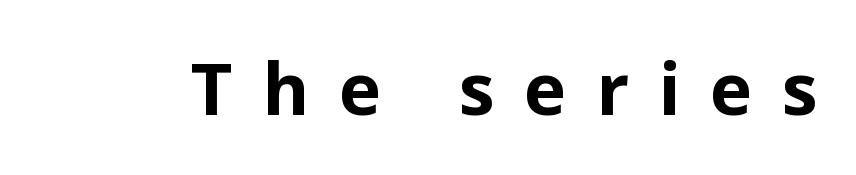
The image shows 72 px bold sans-serif type, upright; set unusually wide letter spacing (+0.41 em), not underlined; low stroke contrast and a medium x-height.
